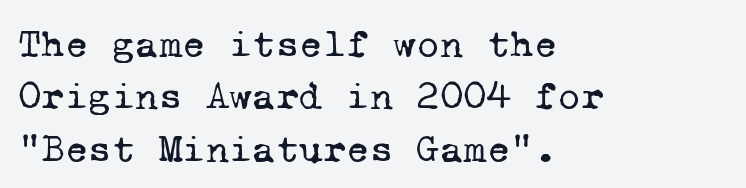
The image shows 40 px regular-weight serif type, monospaced; set left-aligned, normal line spacing (1.31x), normal letter spacing, not underlined; low stroke contrast and a medium x-height.
